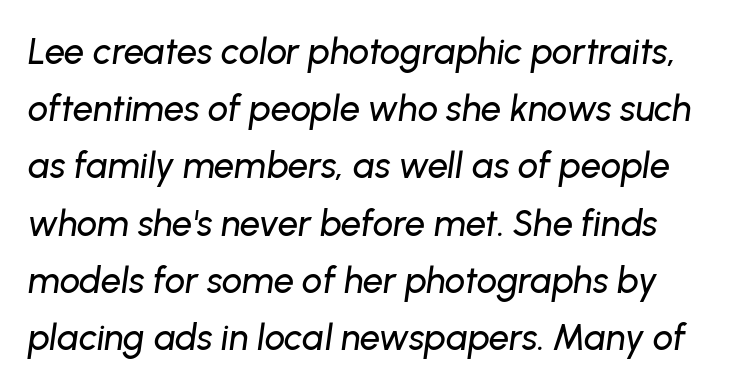
The image shows 36 px text type, italic (leaning right); set normal line spacing (1.59x), normal letter spacing, not underlined; low stroke contrast and a medium x-height.
